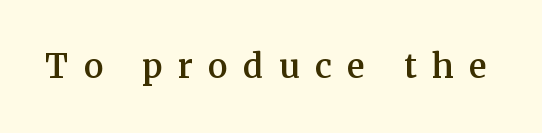
Q: Is the text bold? A: Semi-bold.
Q: Is the text italic (slanted)? A: No, it is upright.
Q: Is the typeface a serif or a sans-serif typeface? A: Serif.
Q: Is the text underlined? A: No.
Q: Is the spacing between letters normal or unusually wide? A: Unusually wide.
Q: Width (condensed, normal, or wide)? A: Normal.
Q: Stroke contrast? A: Medium.
Q: x-height? A: Medium.
Q: Monospaced? A: No.
